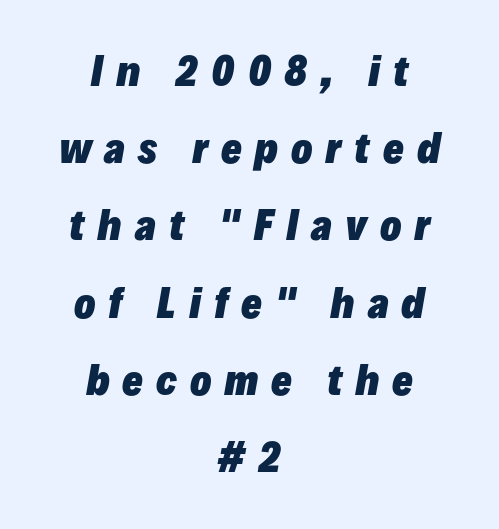
Here the glyphs are tracked loosely, breaking word shapes into spaced letters. Here the designer chose a conventional face with non-uniform glyph widths. Successive baselines arrive slowly, with a big drop between each. How heavy is the stroke? Heavy — this is a bold. The lettering tilts uniformly, giving the passage an italic look. Layout note: lines centered.
